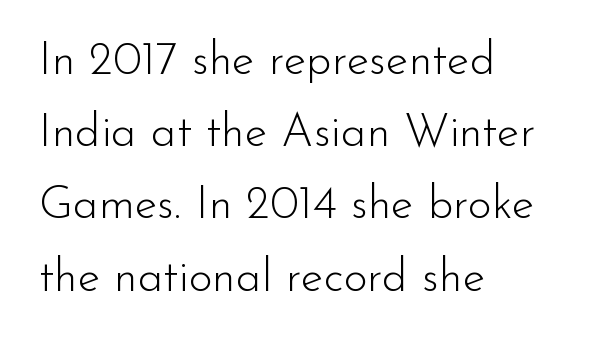
If you drew a ruler down the left edge, every line would touch it. This sample has the flowing, uneven cadence of proportional lettering. The typesetting does not lean heavy: it is not bold. Check under the words: just untouched page. The font's upright variant was chosen for this text.
